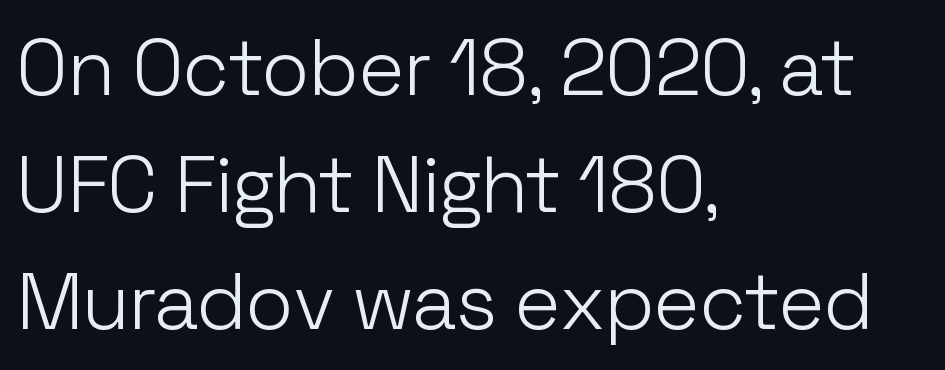
Q: Is the text bold? A: No.
Q: Is the text italic (slanted)? A: No, it is upright.
Q: Is the typeface a serif or a sans-serif typeface? A: Sans-serif.
Q: Is the text underlined? A: No.
Q: How is the paragraph aligned? A: Left-aligned.
Q: Is the spacing between letters normal or unusually wide? A: Normal.
Q: Is the spacing between lines tight, normal or loose? A: Normal.
Q: Width (condensed, normal, or wide)? A: Normal.
Q: Stroke contrast? A: Low.
Q: x-height? A: Medium.
Q: Monospaced? A: No.
